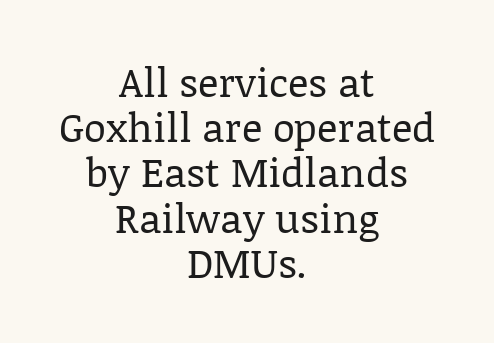
Letters rest on an invisible, unmarked baseline. Nothing unusual about the tracking: characters are spaced as the font intends. How would I describe the line gaps? Narrow and economical. Observe the serifs anchoring each vertical stroke in this sample.
